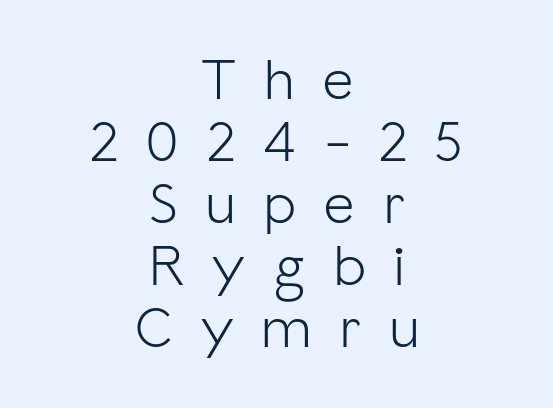
{"serif": "no", "italic": "no", "bold": "no", "weight": "light", "width": "normal", "stroke_contrast": "low", "x_height": "medium", "monospaced": "no", "underline": "no", "align": "center", "line_spacing": "tight", "line_spacing_ratio": 1.05, "letter_spacing": "wide", "letter_spacing_em": 0.49, "glyph_px": 59}
